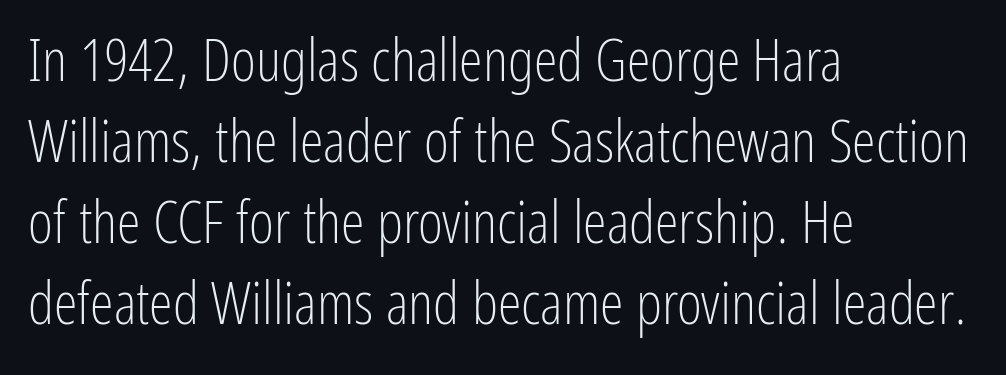
The image shows 60 px light, condensed sans-serif type, upright; set left-aligned, normal line spacing (1.35x), normal letter spacing, not underlined; low stroke contrast and a medium x-height.
